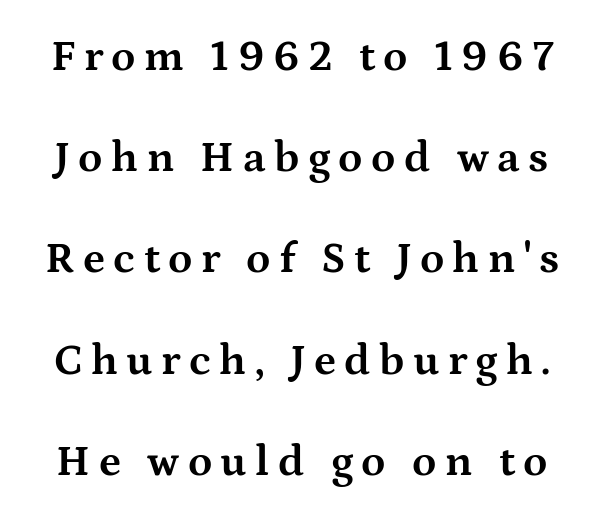
{"serif": "yes", "italic": "no", "bold": "yes", "weight": "bold", "width": "wide", "stroke_contrast": "medium", "x_height": "medium", "monospaced": "no", "underline": "no", "line_spacing": "loose", "line_spacing_ratio": 2.3, "glyph_px": 44}
